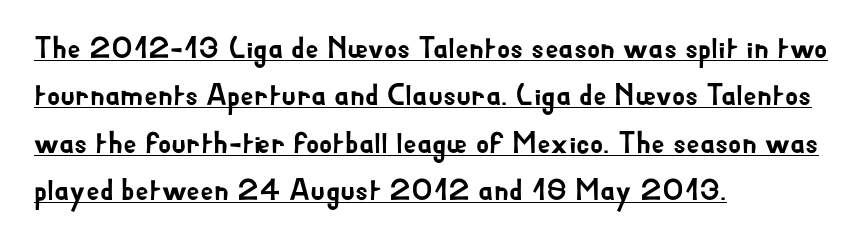
A typesetter would call this proportional, since set widths differ per character. How are the letters spaced? Ordinarily, with no added tracking. Horizontal bands of white between lines are of average thickness. You can see a thin bar hugging the bottom of the glyphs. The typesetter chose a ragged-right arrangement here.
